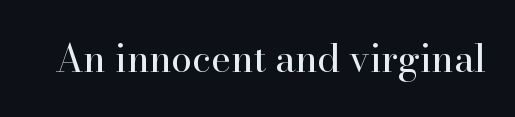
The image shows 38 px regular-weight serif type, upright; set normal letter spacing, not underlined; high stroke contrast and a small x-height.
